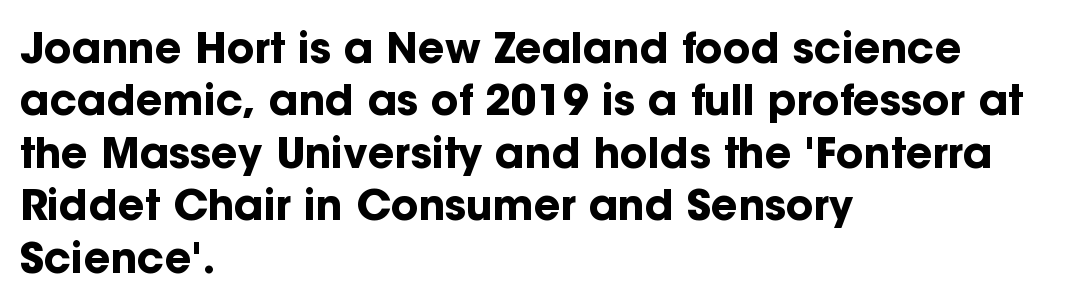
Q: Is the text bold? A: Yes.
Q: Is the text italic (slanted)? A: No, it is upright.
Q: Is the typeface a serif or a sans-serif typeface? A: Sans-serif.
Q: Is the text underlined? A: No.
Q: How is the paragraph aligned? A: Left-aligned.
Q: Is the spacing between letters normal or unusually wide? A: Normal.
Q: Is the spacing between lines tight, normal or loose? A: Normal.
Q: Width (condensed, normal, or wide)? A: Normal.
Q: Stroke contrast? A: Low.
Q: x-height? A: Medium.
Q: Monospaced? A: No.
